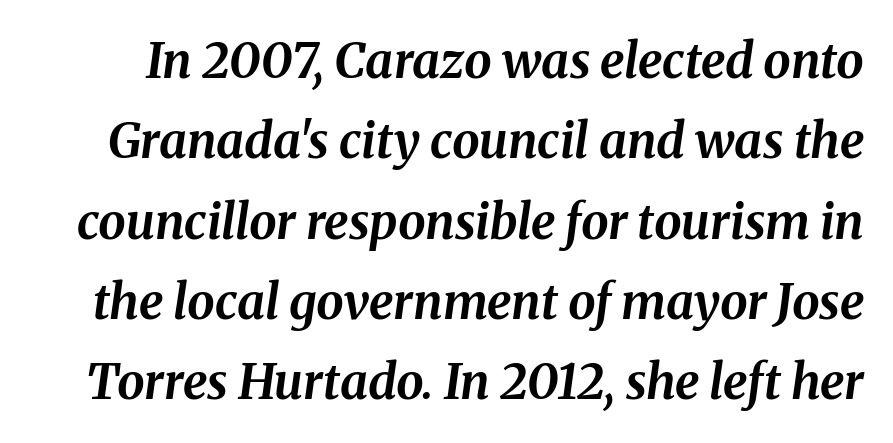
Glance below the letters and you will spot only blank space. Summary of vertical rhythm: regular, with standard interline spacing. Tracking here is standard; glyphs follow each other at the usual distance. The rendering applies a slant to the glyphs.
